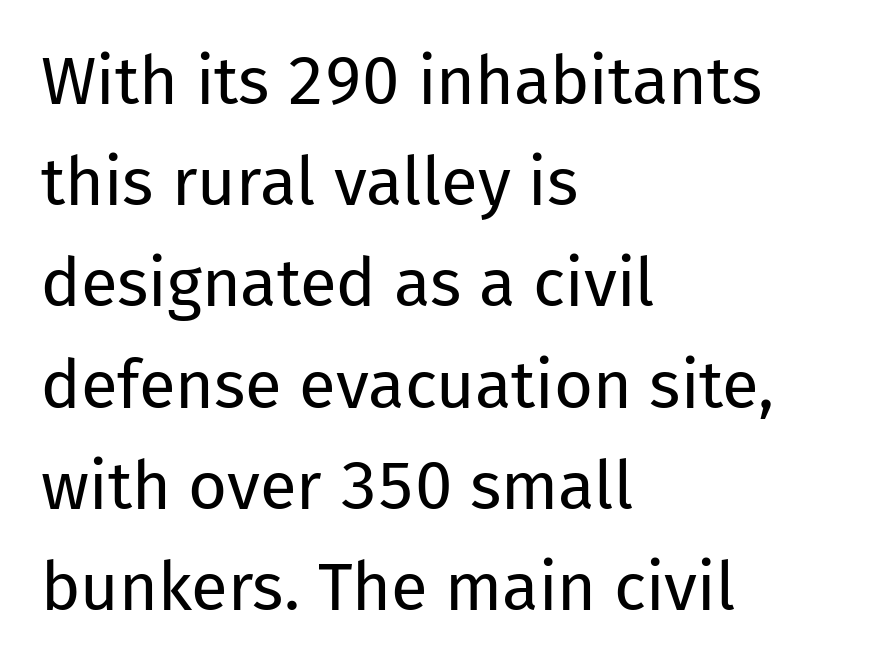
{"serif": "no", "italic": "no", "bold": "no", "weight": "regular", "width": "normal", "stroke_contrast": "low", "x_height": "medium", "monospaced": "no", "underline": "no", "align": "left", "line_spacing": "normal", "line_spacing_ratio": 1.51, "letter_spacing": "normal", "letter_spacing_em": 0.0, "glyph_px": 67}
